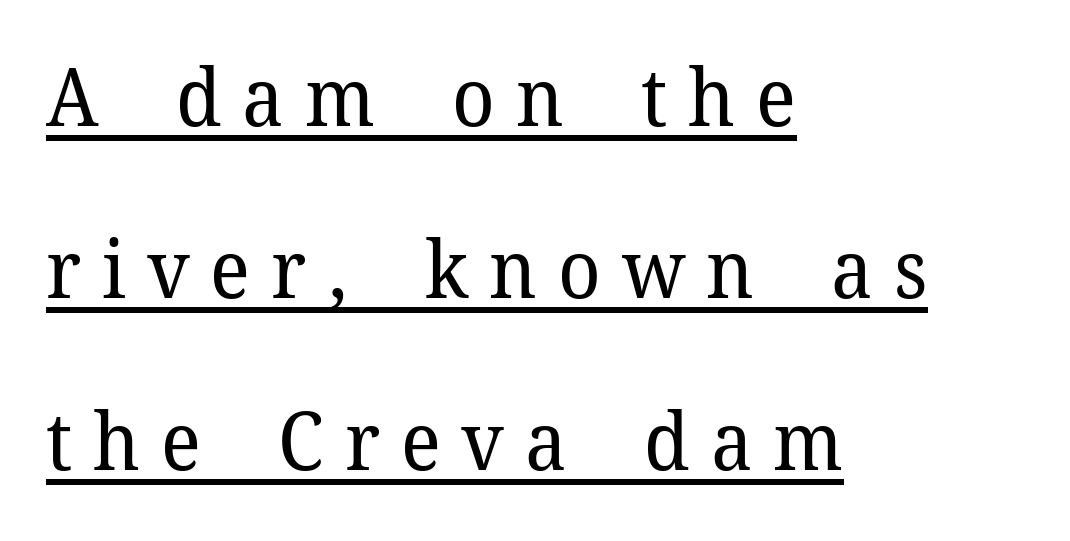
The image shows 80 px regular-weight serif type, upright; set left-aligned, loose line spacing (2.15x), unusually wide letter spacing (+0.26 em), underlined; low stroke contrast and a medium x-height.
